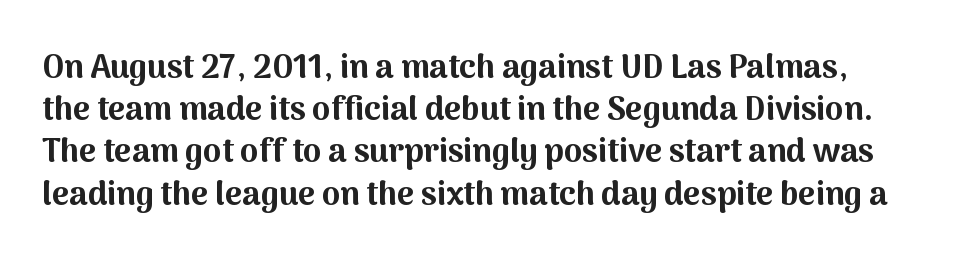
Q: Is the text bold? A: Yes.
Q: Is the text italic (slanted)? A: No, it is upright.
Q: Is the typeface a serif or a sans-serif typeface? A: Sans-serif.
Q: Is the text underlined? A: No.
Q: Is the spacing between letters normal or unusually wide? A: Normal.
Q: Is the spacing between lines tight, normal or loose? A: Normal.
Q: Width (condensed, normal, or wide)? A: Normal.
Q: Stroke contrast? A: Medium.
Q: x-height? A: Medium.
Q: Monospaced? A: No.
